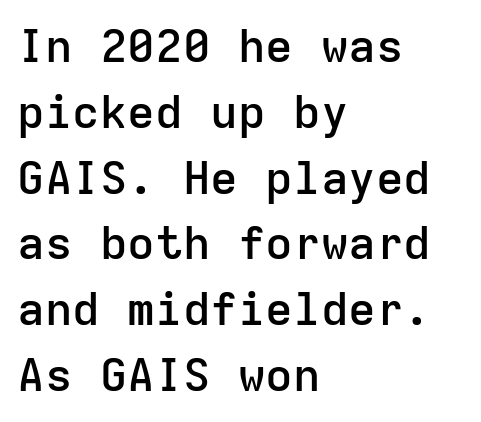
The image shows 46 px semibold sans-serif type, upright, monospaced; set left-aligned, normal line spacing (1.43x), normal letter spacing, not underlined; low stroke contrast and a medium x-height.
